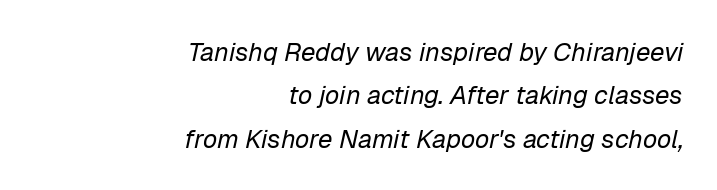
Unbolded letterforms with no extra heft. These lines are set flush right with a ragged left edge. The words here are not underlined. The text carries the slant typical of an italic or oblique font. Tracking value appears to be zero — textbook default spacing. Horizontal bands of white between lines are of average thickness.
